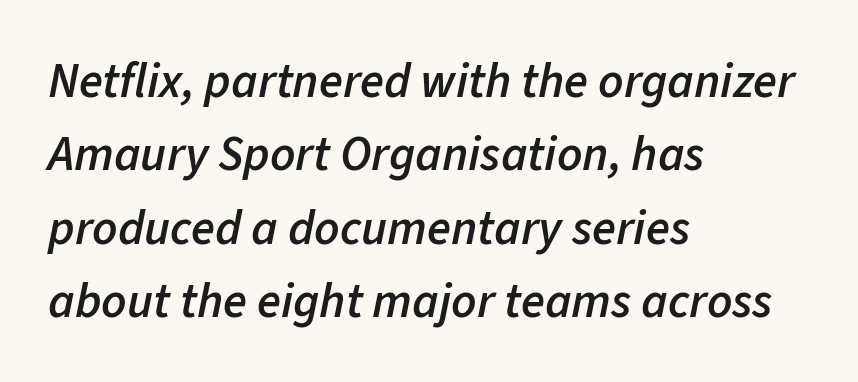
{"italic": "yes", "lean": "right", "slant_degrees": 11, "bold": "semi", "weight": "semibold", "width": "normal", "stroke_contrast": "low", "x_height": "medium", "monospaced": "no", "underline": "no", "align": "left", "line_spacing": "normal", "line_spacing_ratio": 1.5, "letter_spacing": "normal", "letter_spacing_em": 0.0, "glyph_px": 49}
